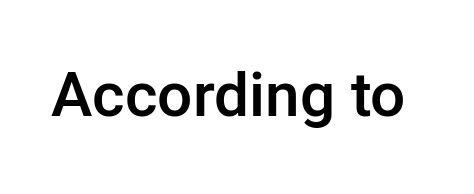
The image shows 62 px semibold sans-serif type, upright; set normal letter spacing, not underlined; low stroke contrast and a medium x-height.
